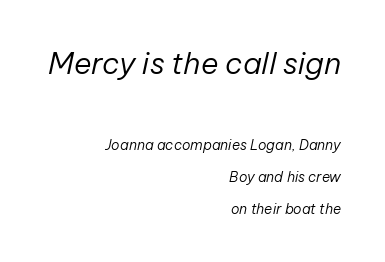
{"italic": "yes", "lean": "right", "slant_degrees": 12, "bold": "no", "weight": "regular", "width": "normal", "stroke_contrast": "low", "x_height": "medium", "monospaced": "no", "underline": "no", "align": "right", "line_spacing": "loose", "line_spacing_ratio": 2.27, "letter_spacing": "normal", "letter_spacing_em": 0.0, "larger_block": "first", "size_ratio": 2.14, "glyph_px": 30}
